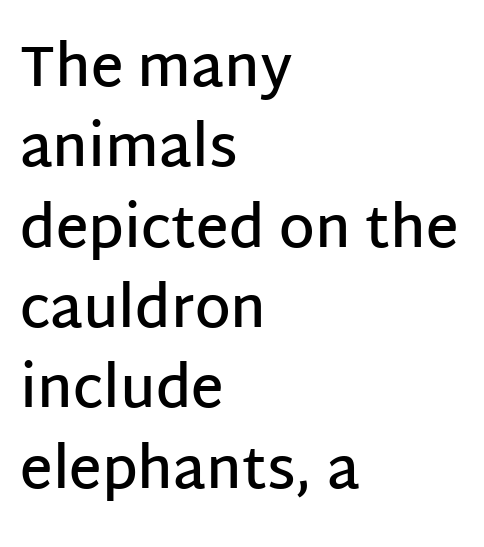
The image shows 57 px semibold sans-serif type, upright; set left-aligned, normal line spacing (1.41x), normal letter spacing, not underlined; low stroke contrast and a large x-height.
